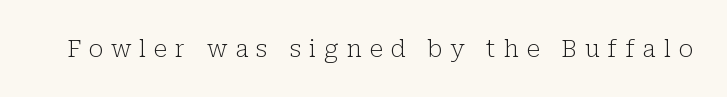
The image shows 24 px text type, upright; set unusually wide letter spacing (+0.32 em), not underlined.
